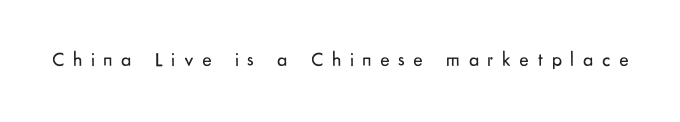
Nothing heavy about these letters — not bold at all. It's the straight-up-and-down kind of type. Nobody drew a line under any word here. The face used here is rendered with a markedly widened letterfit.
